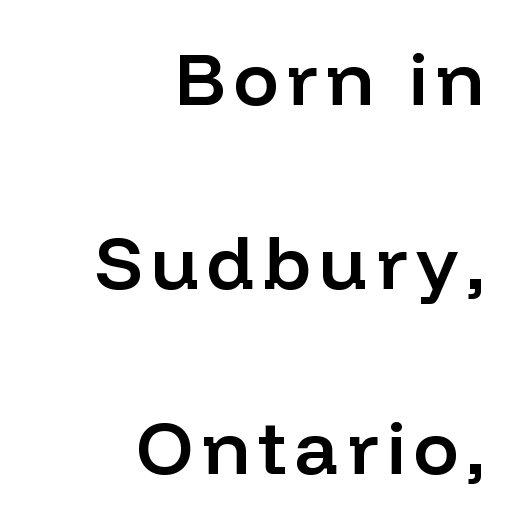
This rendering features lettering with no underline. Do the letters lean? They stand straight. The face used here is proportionally spaced, like ordinary book or web type. The font is running at a semibold setting, under full bold. Line ends are locked; line starts wander.
